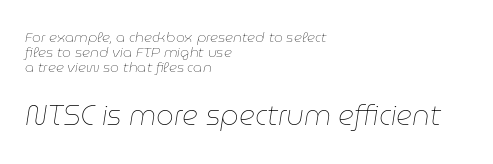
No chunkiness to these letters — they're not bold. Decoration check: the copy has no underline. The block sitting lower on the canvas is the one with enlarged characters. The lettering tilts uniformly, giving the passage an italic look. The gaps between neighbouring characters are ordinary and unremarkable. Character widths vary here, with narrow letters taking less room than wide ones.
